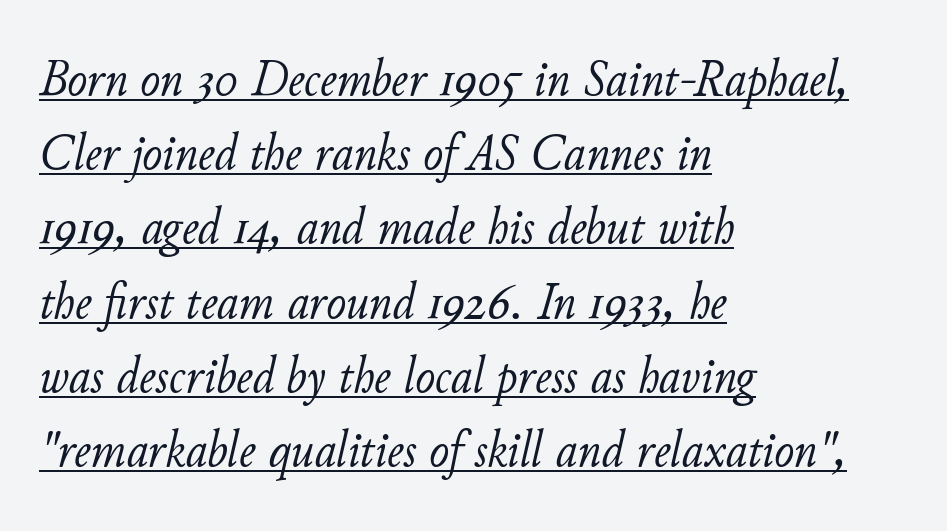
{"italic": "yes", "lean": "right", "slant_degrees": 11, "bold": "no", "weight": "light", "width": "normal", "stroke_contrast": "low", "x_height": "small", "monospaced": "no", "underline": "yes", "align": "left", "line_spacing": "normal", "line_spacing_ratio": 1.4, "letter_spacing": "normal", "letter_spacing_em": 0.0, "glyph_px": 53}
